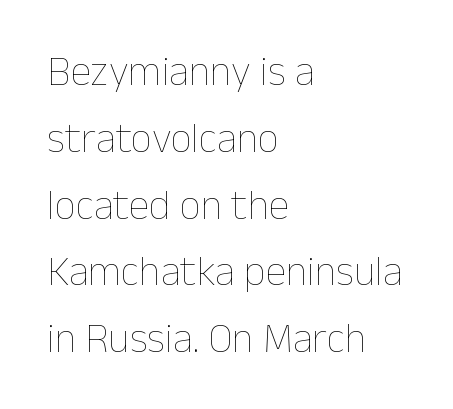
Q: Is the text bold? A: No.
Q: Is the text italic (slanted)? A: No, it is upright.
Q: Is the text underlined? A: No.
Q: How is the paragraph aligned? A: Left-aligned.
Q: Is the spacing between letters normal or unusually wide? A: Normal.
Q: Is the spacing between lines tight, normal or loose? A: Normal.
Q: Width (condensed, normal, or wide)? A: Normal.
Q: Stroke contrast? A: Low.
Q: x-height? A: Medium.
Q: Monospaced? A: No.
